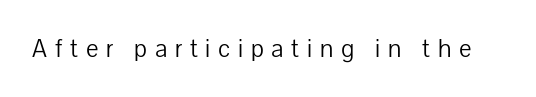
The image shows 25 px text type, upright; set unusually wide letter spacing (+0.31 em), not underlined.
